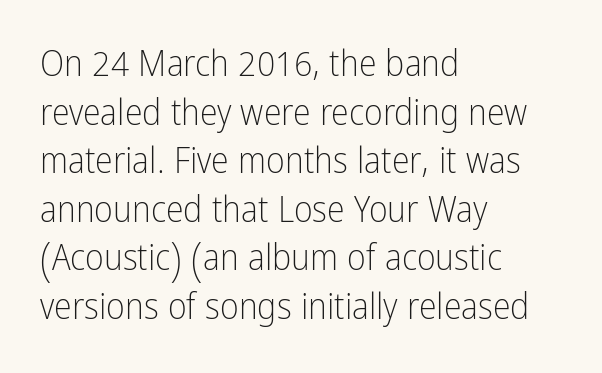
Q: Is the text bold? A: No.
Q: Is the text italic (slanted)? A: No, it is upright.
Q: Is the typeface a serif or a sans-serif typeface? A: Sans-serif.
Q: Is the text underlined? A: No.
Q: How is the paragraph aligned? A: Left-aligned.
Q: Is the spacing between letters normal or unusually wide? A: Normal.
Q: Is the spacing between lines tight, normal or loose? A: Normal.
Q: Width (condensed, normal, or wide)? A: Condensed.
Q: Stroke contrast? A: Low.
Q: x-height? A: Medium.
Q: Monospaced? A: No.
